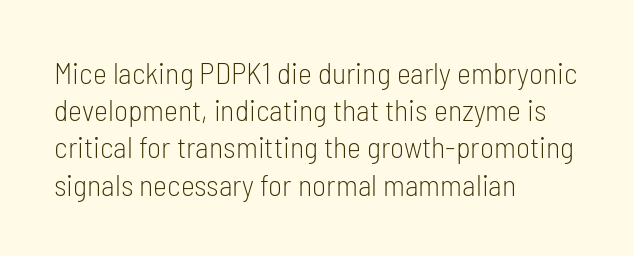
Q: Is the text bold? A: No.
Q: Is the text italic (slanted)? A: No, it is upright.
Q: Is the typeface a serif or a sans-serif typeface? A: Sans-serif.
Q: Is the text underlined? A: No.
Q: How is the paragraph aligned? A: Left-aligned.
Q: Is the spacing between letters normal or unusually wide? A: Normal.
Q: Width (condensed, normal, or wide)? A: Condensed.
Q: Stroke contrast? A: Low.
Q: x-height? A: Medium.
Q: Monospaced? A: No.
